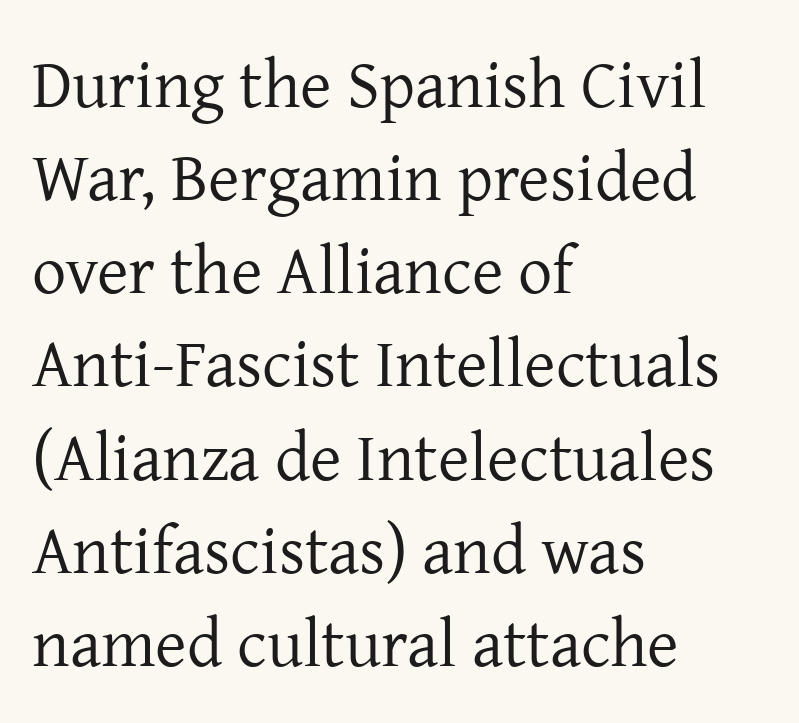
{"serif": "yes", "italic": "no", "bold": "no", "weight": "regular", "width": "normal", "stroke_contrast": "low", "x_height": "medium", "monospaced": "no", "underline": "no", "align": "left", "line_spacing": "normal", "line_spacing_ratio": 1.37, "letter_spacing": "normal", "letter_spacing_em": 0.0, "glyph_px": 68}
